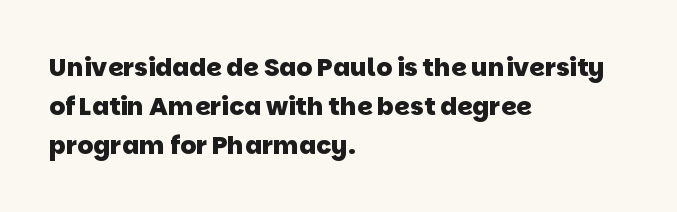
The image shows 25 px bold type; set left-aligned, normal line spacing (1.56x), normal letter spacing, not underlined.
